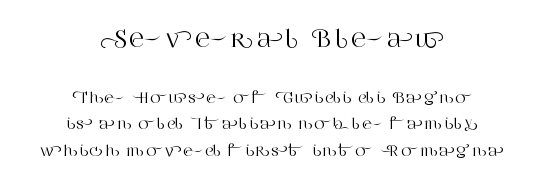
{"italic": "no", "underline": "no", "align": "center", "line_spacing": "loose", "line_spacing_ratio": 1.92, "larger_block": "first", "size_ratio": 1.64, "glyph_px": 23}
